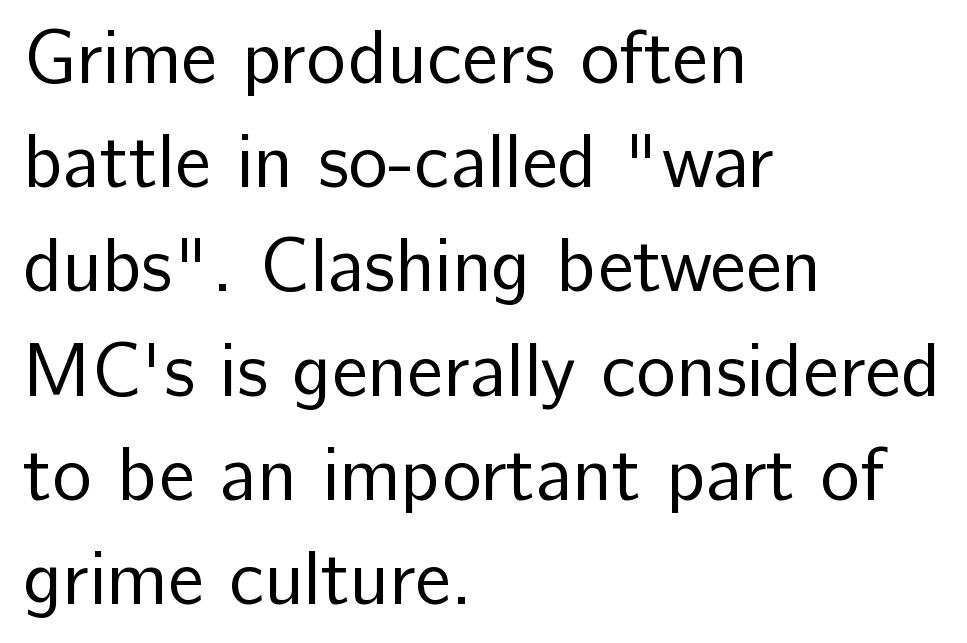
Q: Is the text bold? A: No.
Q: Is the text italic (slanted)? A: No, it is upright.
Q: Is the typeface a serif or a sans-serif typeface? A: Sans-serif.
Q: Is the text underlined? A: No.
Q: How is the paragraph aligned? A: Left-aligned.
Q: Is the spacing between letters normal or unusually wide? A: Normal.
Q: Is the spacing between lines tight, normal or loose? A: Normal.
Q: Width (condensed, normal, or wide)? A: Normal.
Q: Stroke contrast? A: Low.
Q: x-height? A: Medium.
Q: Monospaced? A: No.
